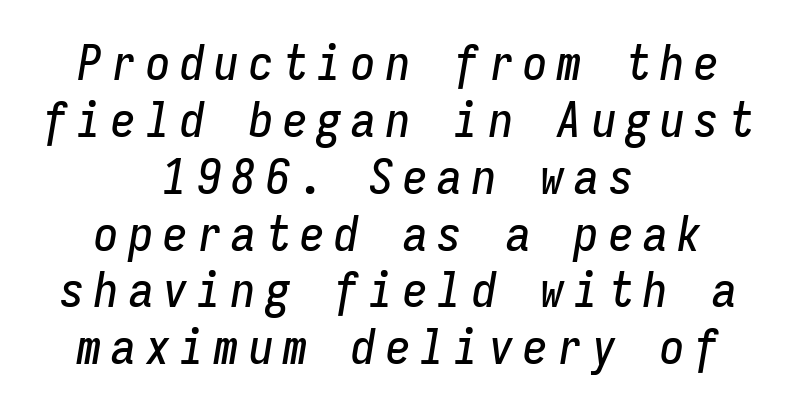
{"italic": "yes", "lean": "right", "slant_degrees": 9, "width": "condensed", "stroke_contrast": "low", "x_height": "medium", "monospaced": "yes", "underline": "no", "align": "center", "line_spacing_ratio": 1.16, "letter_spacing": "wide", "letter_spacing_em": 0.2, "glyph_px": 49}
